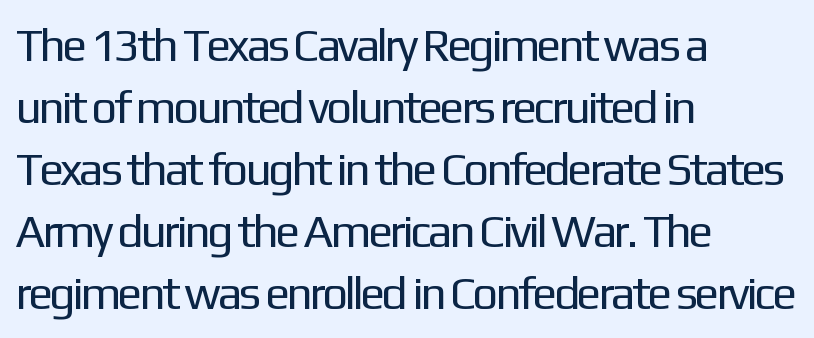
Q: Is the text bold? A: No.
Q: Is the text italic (slanted)? A: No, it is upright.
Q: Is the typeface a serif or a sans-serif typeface? A: Sans-serif.
Q: Is the text underlined? A: No.
Q: How is the paragraph aligned? A: Left-aligned.
Q: Is the spacing between letters normal or unusually wide? A: Normal.
Q: Is the spacing between lines tight, normal or loose? A: Normal.
Q: Width (condensed, normal, or wide)? A: Normal.
Q: Stroke contrast? A: Low.
Q: x-height? A: Medium.
Q: Monospaced? A: No.
